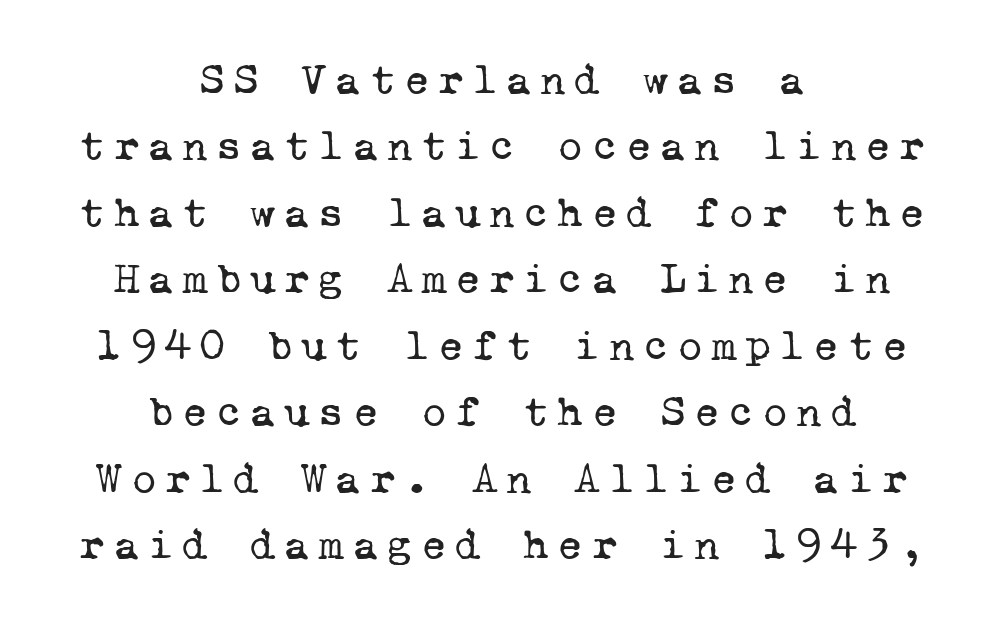
The strip under each line holds only bare page. Every character here occupies the same horizontal width, giving the sample a typewriter-like rhythm. Does the type have serifs? Yes, each stem ends in a small foot. Layout note: lines centered. What's the leading like? Ordinary, nothing unusual. Is the stroke heavy? The answer is a plain regular-or-lighter.
